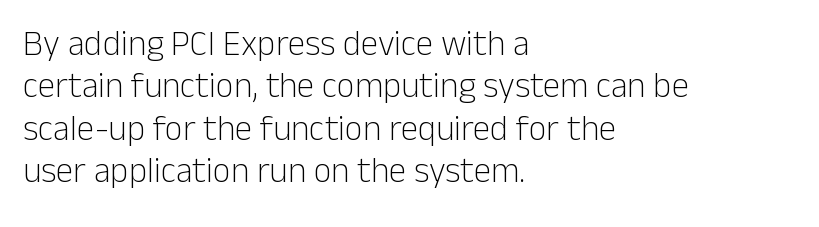
The image shows 35 px light sans-serif type, upright; set left-aligned, line spacing 1.21x, normal letter spacing, not underlined; low stroke contrast and a medium x-height.
